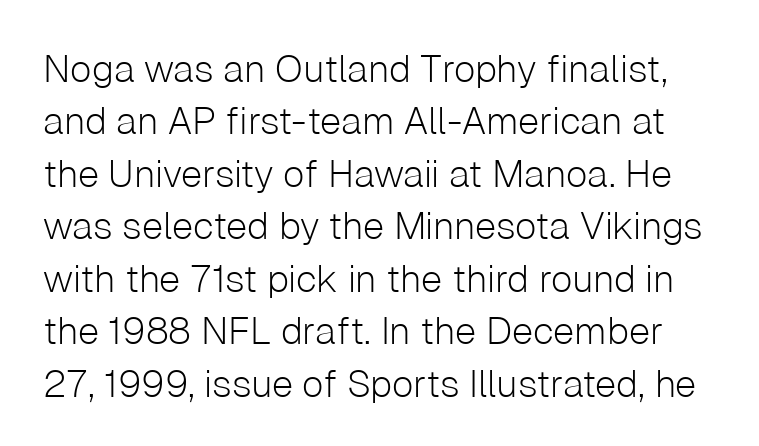
{"serif": "no", "italic": "no", "bold": "no", "weight": "light", "width": "normal", "stroke_contrast": "low", "x_height": "medium", "monospaced": "no", "underline": "no", "line_spacing": "normal", "line_spacing_ratio": 1.38, "letter_spacing": "normal", "letter_spacing_em": 0.0, "glyph_px": 38}
